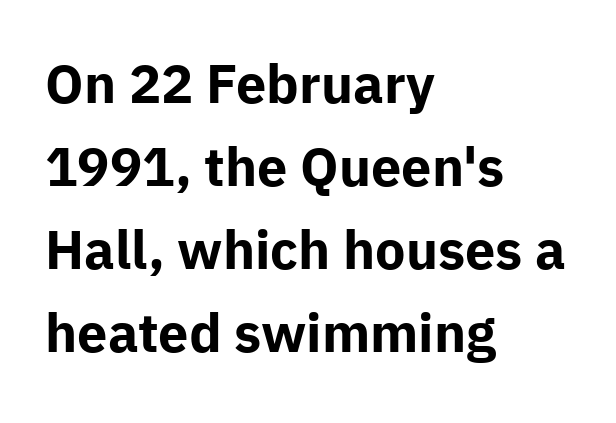
Rows of type keep a routine distance in the vertical direction. The glyphs are unaccompanied by any horizontal stroke below them. Where is the straight margin? On the left. Unlike italic type, these characters show no tilt at all. These lines are rendered in a variable-pitch font.
